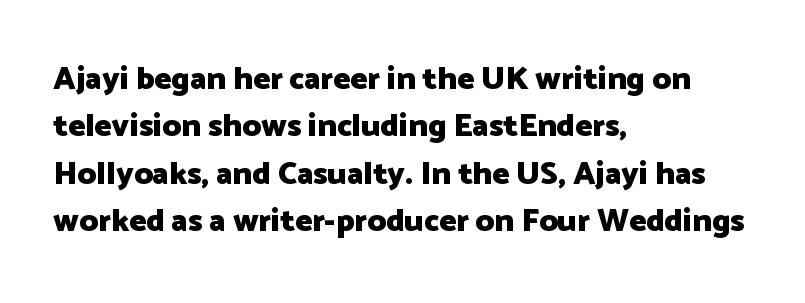
{"serif": "no", "italic": "no", "bold": "yes", "weight": "heavy", "width": "normal", "stroke_contrast": "low", "x_height": "medium", "monospaced": "no", "underline": "no", "align": "left", "line_spacing": "normal", "line_spacing_ratio": 1.48, "letter_spacing": "normal", "letter_spacing_em": 0.0, "glyph_px": 32}
